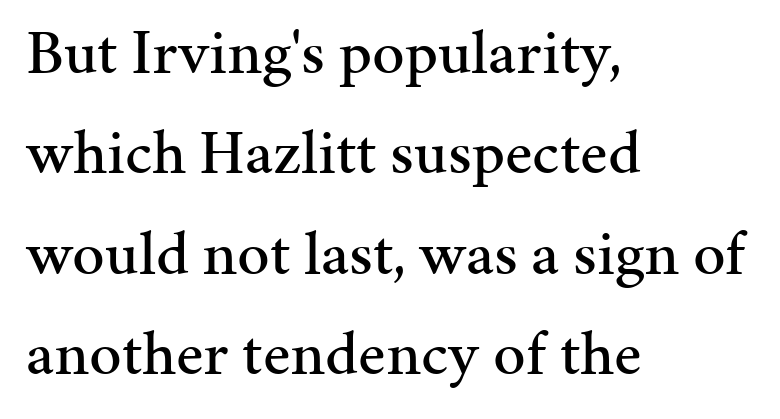
Q: Is the text italic (slanted)? A: No, it is upright.
Q: Is the typeface a serif or a sans-serif typeface? A: Serif.
Q: Is the text underlined? A: No.
Q: How is the paragraph aligned? A: Left-aligned.
Q: Is the spacing between letters normal or unusually wide? A: Normal.
Q: Is the spacing between lines tight, normal or loose? A: Normal.
Q: Width (condensed, normal, or wide)? A: Normal.
Q: Stroke contrast? A: Medium.
Q: x-height? A: Medium.
Q: Monospaced? A: No.
